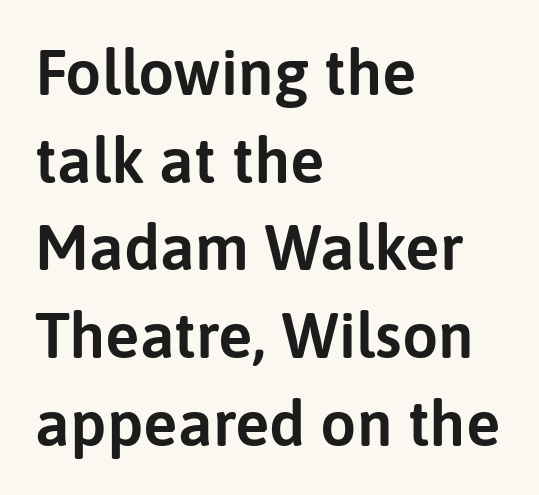
When letters stand straight like this, we call the style roman or upright. These lines are rendered in a variable-pitch font. Nobody touched the tracking dial on this one. Line starts are locked; line ends wander. Regarding leading, the lines here are spaced in the standard way.
